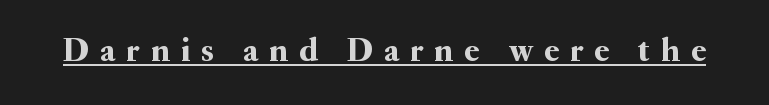
The image shows 34 px serif type, upright; set unusually wide letter spacing (+0.33 em), underlined; medium stroke contrast and a small x-height.
